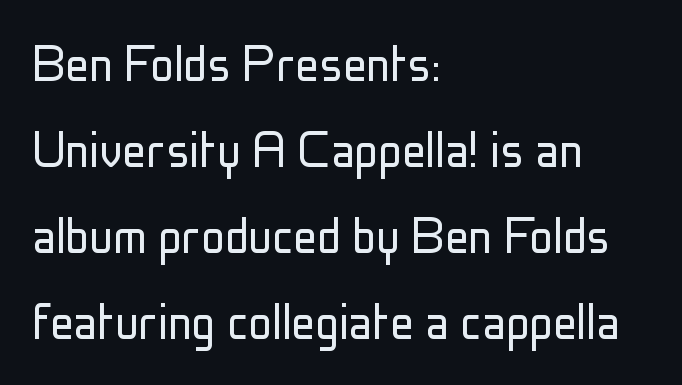
The image shows 59 px light, condensed sans-serif type, upright; set left-aligned, normal line spacing (1.46x), normal letter spacing, not underlined; low stroke contrast and a medium x-height.
